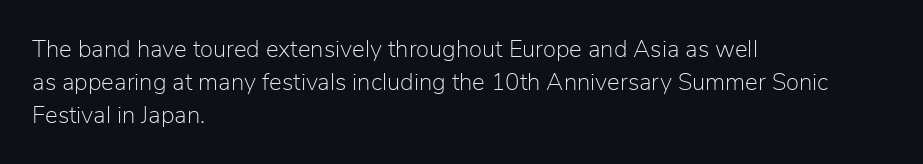
The image shows 24 px text type, upright; set left-aligned, normal line spacing (1.37x), normal letter spacing, not underlined.
